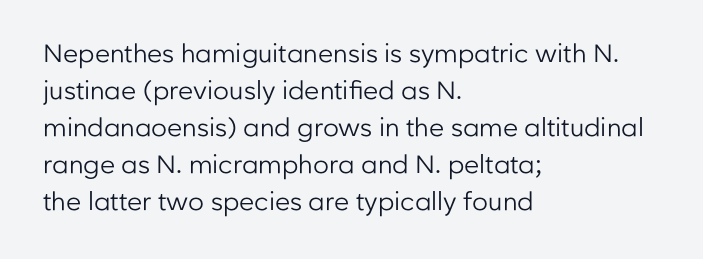
A typesetter would call this leading conventional body-copy spacing. Descender tails drop into unmarked territory. Visually the block forms a straight wall on the left and a jagged coastline on the right. Do the letters lean? They stand straight.
